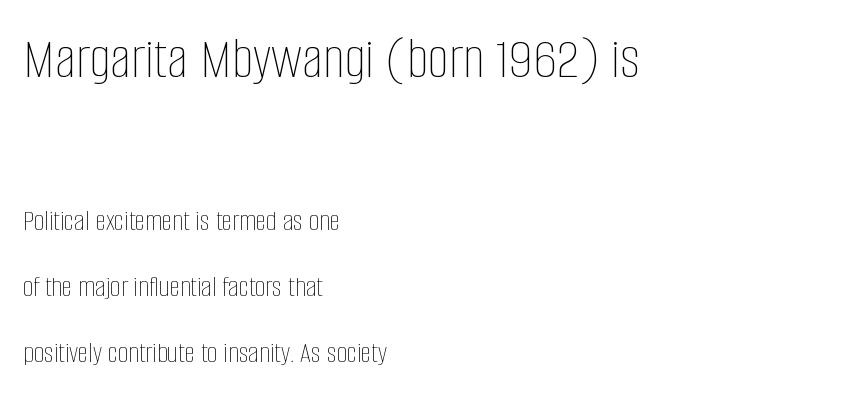
{"italic": "no", "bold": "no", "weight": "thin", "width": "condensed", "stroke_contrast": "low", "x_height": "large", "monospaced": "no", "underline": "no", "align": "left", "line_spacing": "loose", "line_spacing_ratio": 2.2, "letter_spacing": "normal", "letter_spacing_em": 0.0, "larger_block": "first", "size_ratio": 2.0, "glyph_px": 60}
